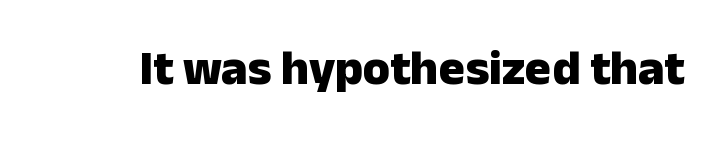
{"serif": "no", "italic": "no", "bold": "yes", "weight": "heavy", "width": "normal", "stroke_contrast": "low", "x_height": "medium", "monospaced": "no", "underline": "no", "letter_spacing": "normal", "letter_spacing_em": 0.0, "glyph_px": 49}
